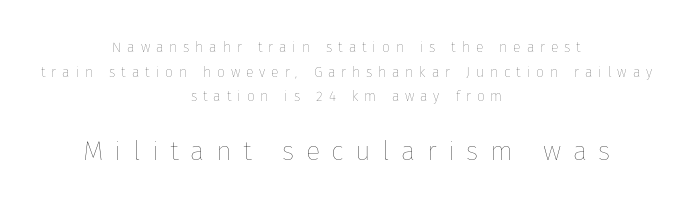
Rule under the text: the space is simply empty. Look at the tracking — it's clearly loosened, letters drifting apart. Character size in the trailing block exceeds that of the leading block. The typography opts for an upright posture over an oblique one. Layout note: lines centered. Heaviness? Minimal to ordinary, like unemphasized prose.
